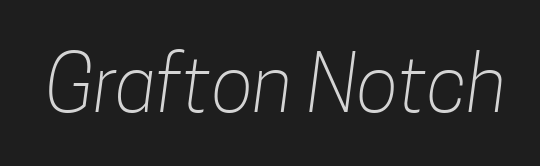
Spacing verdict: proportional, widths tailored to each character. The passage shown has conventional tracking throughout. The specimen omits any rule beneath the text block's lines. Stems and bowls with no extra thickness — not bold. A sans-serif font was chosen for this passage.
